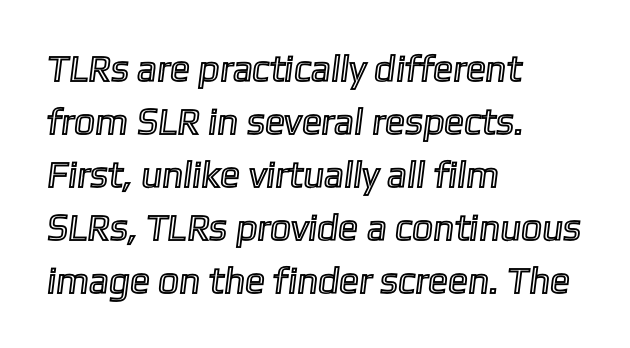
This sample uses plain, unmodified letter spacing. Only glyphs here, with clear space below each row. The setting favours the left margin, as ordinary paragraphs usually do. Spacing verdict: proportional, widths tailored to each character. This block has exactly the height ordinary leading produces.
